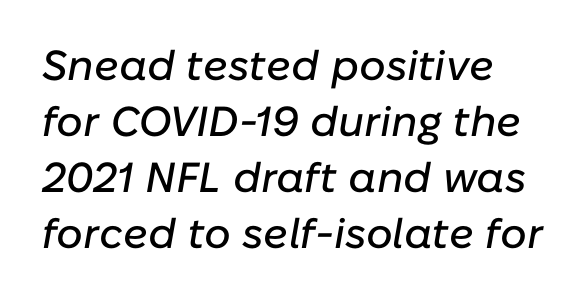
Q: Is the text italic (slanted)? A: Yes, it leans right by about 10 degrees.
Q: Is the text underlined? A: No.
Q: How is the paragraph aligned? A: Left-aligned.
Q: Is the spacing between letters normal or unusually wide? A: Normal.
Q: Is the spacing between lines tight, normal or loose? A: Normal.
Q: Width (condensed, normal, or wide)? A: Normal.
Q: Stroke contrast? A: Low.
Q: x-height? A: Medium.
Q: Monospaced? A: No.
